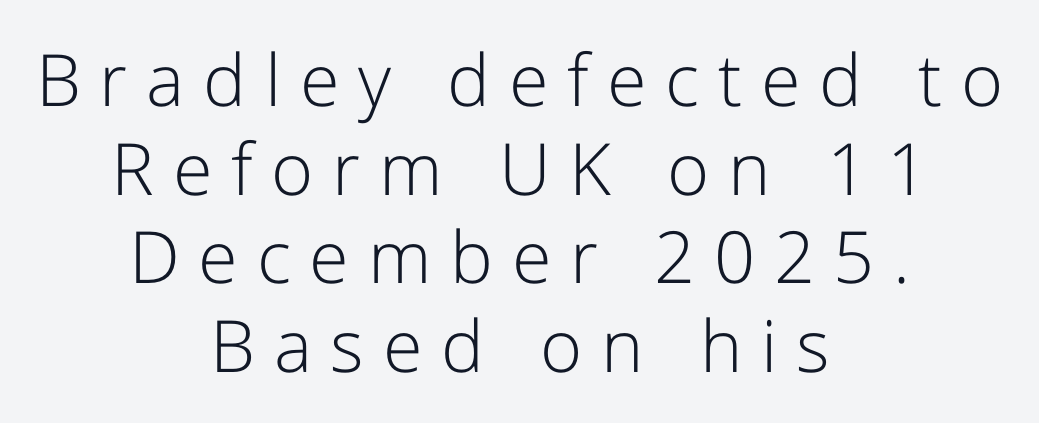
The image shows 72 px light sans-serif type, upright; set centered, line spacing 1.23x, unusually wide letter spacing (+0.26 em), not underlined; low stroke contrast and a medium x-height.
